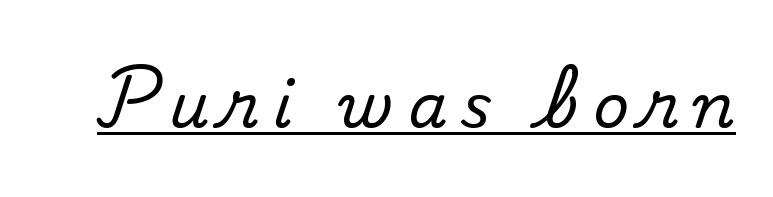
Varying glyph widths throughout — classic text-font behaviour. Loose tracking; the words dissolve into strings of separated letters.
